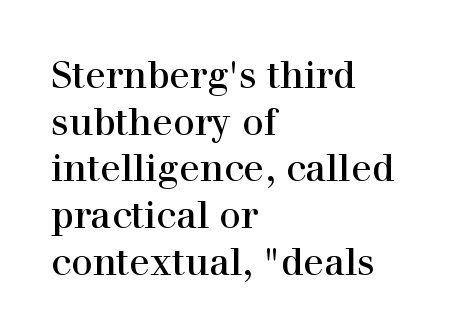
{"serif": "yes", "italic": "no", "width": "normal", "x_height": "medium", "monospaced": "no", "underline": "no", "align": "left", "line_spacing_ratio": 1.23, "letter_spacing": "normal", "letter_spacing_em": 0.0, "glyph_px": 38}
